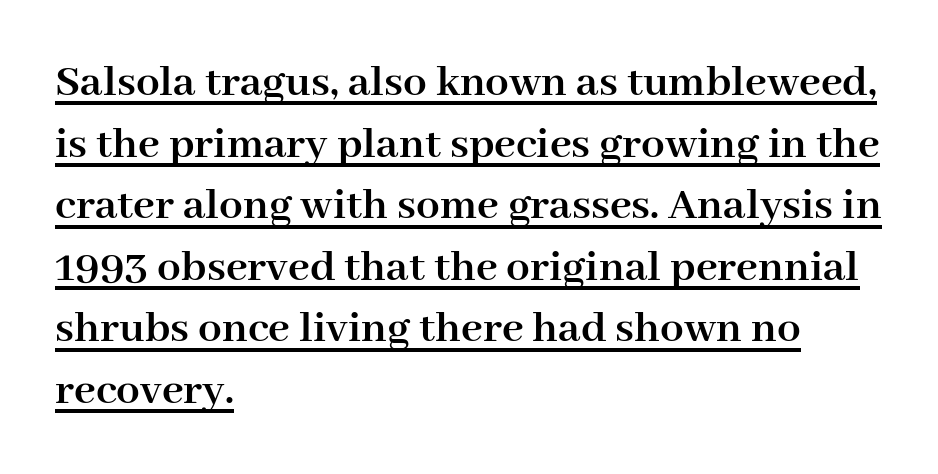
Reading down the column, the eye jumps a familiar distance to each next line. This is the regular roman posture of the typeface. The lines in this sample share a left origin and differ only in where they stop. Note: serifs present on the glyphs.
